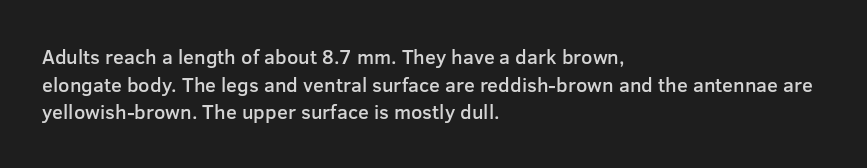
{"italic": "no", "bold": "semi", "underline": "no", "align": "left", "line_spacing": "normal", "line_spacing_ratio": 1.38, "letter_spacing": "normal", "letter_spacing_em": 0.0, "glyph_px": 20}
